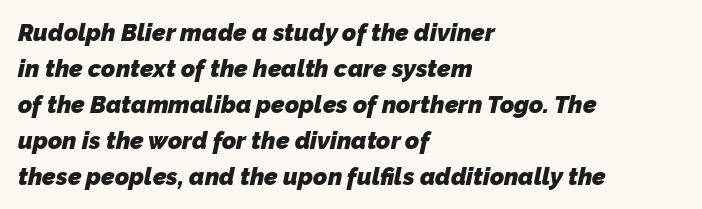
Letter spacing: default. A bare baseline throughout the passage. Each new line begins a customary step beneath the previous one. Which margin do the lines hug? The left one — the right edge is uneven.
